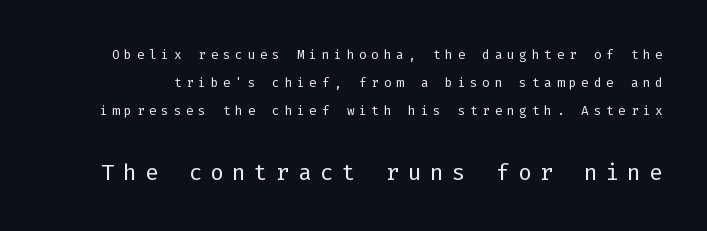
Q: Is the text bold? A: No.
Q: Is the text italic (slanted)? A: No, it is upright.
Q: Is the typeface a serif or a sans-serif typeface? A: Sans-serif.
Q: Is the text underlined? A: No.
Q: Is the spacing between letters normal or unusually wide? A: Unusually wide.
Q: Is the spacing between lines tight, normal or loose? A: Normal.
Q: Which block of text is set in a larger size, the first (top) or the second (bottom)? A: The second (bottom) one.
Q: Width (condensed, normal, or wide)? A: Normal.
Q: Stroke contrast? A: Low.
Q: x-height? A: Medium.
Q: Monospaced? A: Yes.
